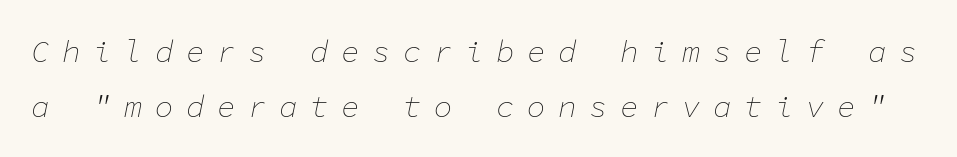
The face used here is rendered with a markedly widened letterfit. Anything drawn beneath the words? Only blank space. Bold? No — there's no thickening of the strokes. You can tell it's italic because the verticals aren't actually vertical.
